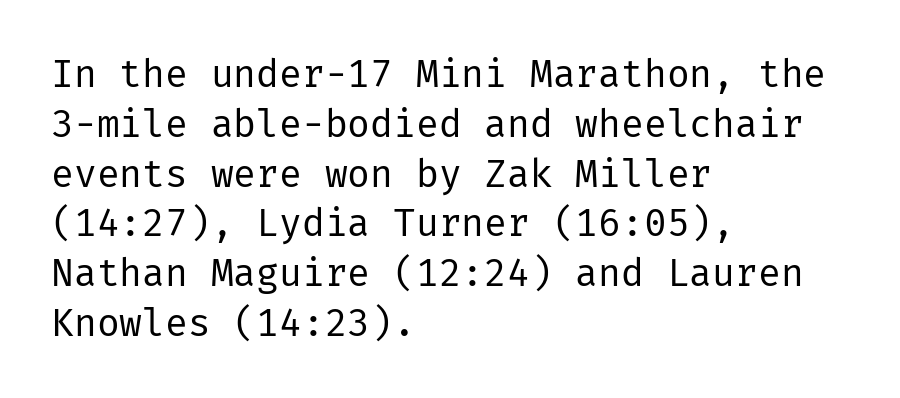
{"serif": "no", "italic": "no", "bold": "no", "weight": "regular", "width": "normal", "stroke_contrast": "low", "x_height": "medium", "underline": "no", "align": "left", "line_spacing": "normal", "line_spacing_ratio": 1.31, "letter_spacing": "normal", "letter_spacing_em": 0.0, "glyph_px": 38}
